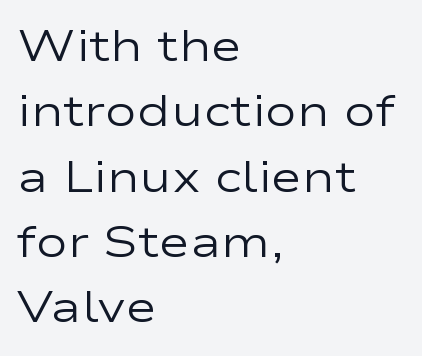
Stem width sits at or under what a default text font uses. The string is rendered with underlining switched off. The rendering shows plain stroke endings on the letterforms — a sans-serif design. The typesetter chose a ragged-right arrangement here. One glance says typical: line gaps are just what's usual.
